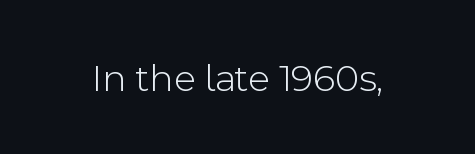
Has an underline been added? It has not. Designer's note — italics off, roman on. Spacing verdict: proportional, widths tailored to each character. Vertical stems look standard width or narrower in stroke. Look at the bottom of the vertical strokes: they stop flat, with no serifs. The rendering keeps characters at their native spacing.
